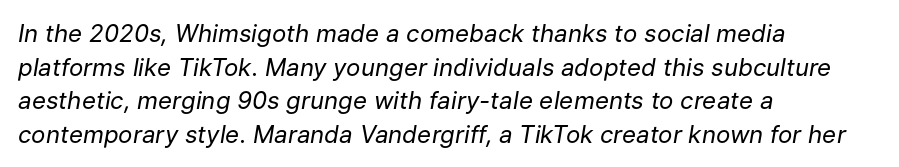
{"italic": "yes", "lean": "right", "slant_degrees": 9, "bold": "no", "underline": "no", "align": "left", "line_spacing": "normal", "line_spacing_ratio": 1.4, "letter_spacing": "normal", "letter_spacing_em": 0.0, "glyph_px": 24}
